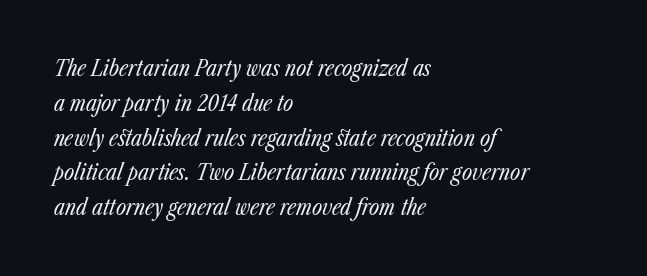
The text block is weighted toward the left margin, trailing off unevenly rightward. A typesetter would mark this as italic. Is there much room between lines? A standard amount, neither cramped nor airy. Is this a heavy cut? Hardly; it is regular or lighter.
